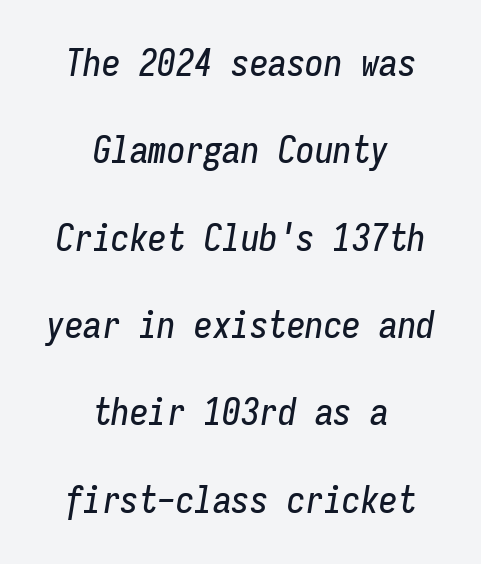
Q: Is the text italic (slanted)? A: Yes, it leans right by about 9 degrees.
Q: Is the text underlined? A: No.
Q: How is the paragraph aligned? A: Centered.
Q: Is the spacing between letters normal or unusually wide? A: Normal.
Q: Is the spacing between lines tight, normal or loose? A: Loose.
Q: Width (condensed, normal, or wide)? A: Condensed.
Q: Stroke contrast? A: Low.
Q: x-height? A: Medium.
Q: Monospaced? A: Yes.
